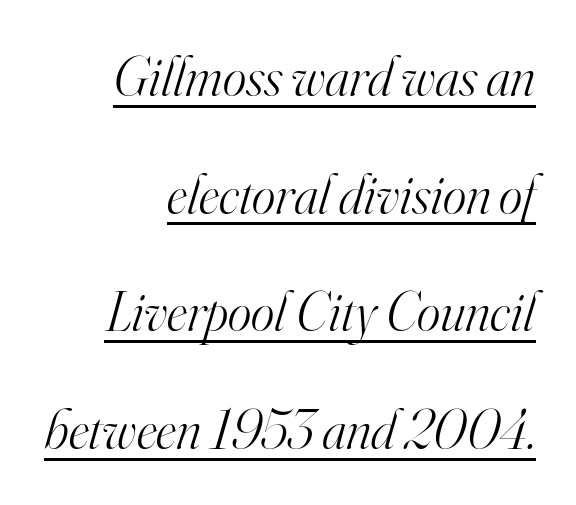
The image shows 56 px light serif type, italic (leaning right); set right-aligned, loose line spacing (2.1x), normal letter spacing, underlined; high stroke contrast and a small x-height.
